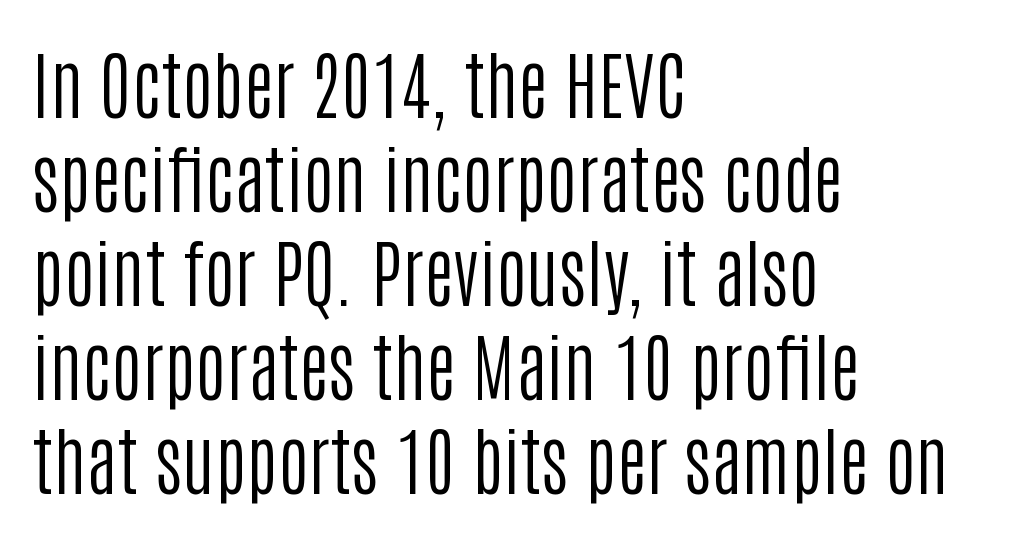
{"serif": "no", "italic": "no", "bold": "no", "weight": "regular", "width": "condensed", "stroke_contrast": "low", "x_height": "large", "monospaced": "no", "underline": "no", "align": "left", "line_spacing": "normal", "line_spacing_ratio": 1.27, "letter_spacing": "normal", "letter_spacing_em": 0.0, "glyph_px": 74}
